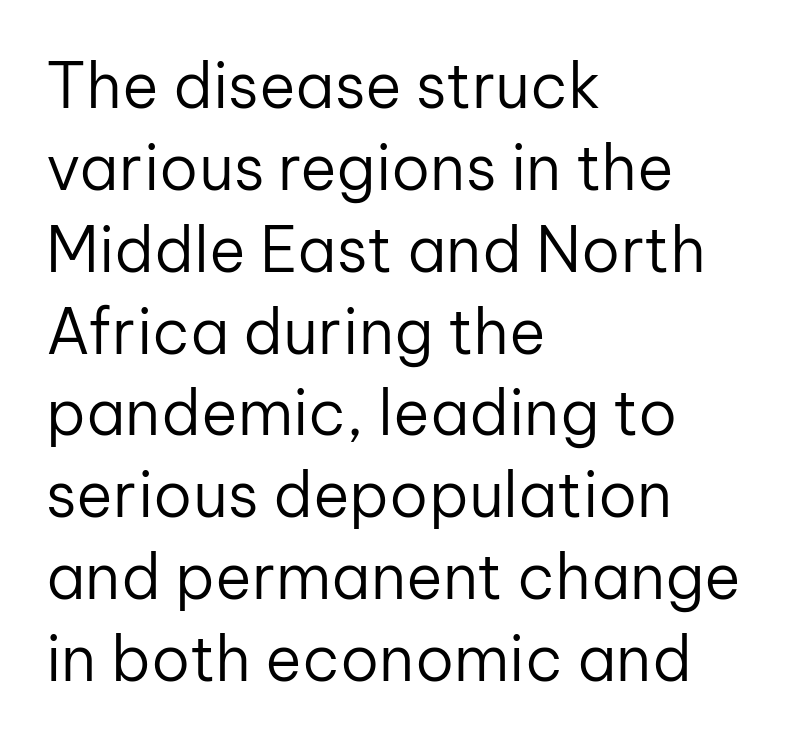
{"serif": "no", "italic": "no", "bold": "no", "weight": "regular", "width": "normal", "stroke_contrast": "low", "x_height": "medium", "monospaced": "no", "underline": "no", "align": "left", "line_spacing": "normal", "line_spacing_ratio": 1.32, "letter_spacing": "normal", "letter_spacing_em": 0.0, "glyph_px": 62}
